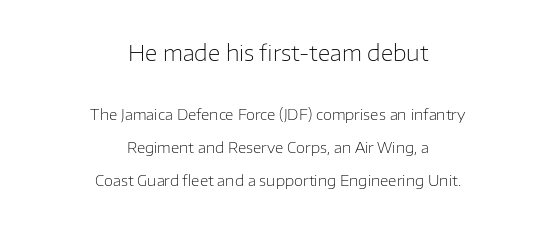
{"italic": "no", "bold": "no", "underline": "no", "align": "center", "line_spacing": "loose", "line_spacing_ratio": 2.2, "letter_spacing": "normal", "letter_spacing_em": 0.0, "larger_block": "first", "size_ratio": 1.47, "glyph_px": 22}
